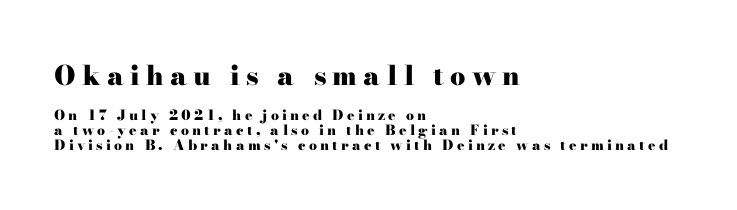
The line-height multiplier appears low, near solid setting. The lines in this sample share a left origin and differ only in where they stop. When letters stand straight like this, we call the style roman or upright. Large over small — that's the arrangement of the two blocks here.
